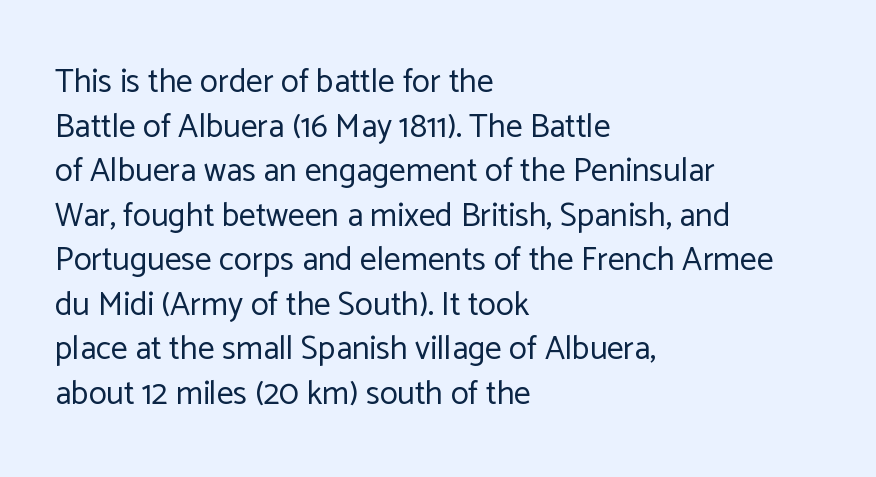
{"serif": "no", "italic": "no", "bold": "no", "weight": "regular", "width": "normal", "stroke_contrast": "low", "x_height": "medium", "monospaced": "no", "underline": "no", "align": "left", "line_spacing": "normal", "line_spacing_ratio": 1.35, "letter_spacing": "normal", "letter_spacing_em": 0.0, "glyph_px": 33}
